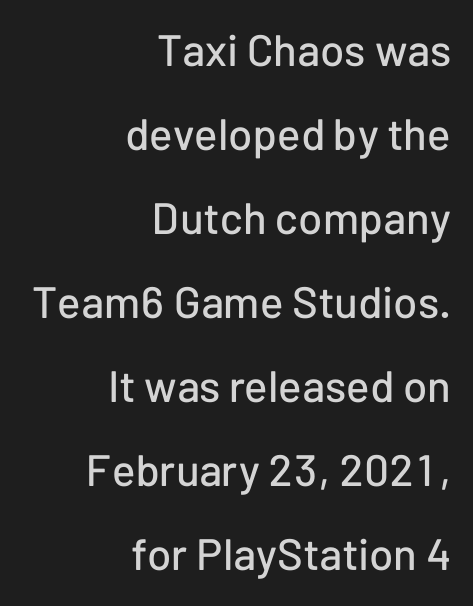
Q: Is the text italic (slanted)? A: No, it is upright.
Q: Is the typeface a serif or a sans-serif typeface? A: Sans-serif.
Q: Is the text underlined? A: No.
Q: How is the paragraph aligned? A: Right-aligned.
Q: Is the spacing between letters normal or unusually wide? A: Normal.
Q: Is the spacing between lines tight, normal or loose? A: Loose.
Q: Width (condensed, normal, or wide)? A: Normal.
Q: Stroke contrast? A: Low.
Q: x-height? A: Medium.
Q: Monospaced? A: No.
